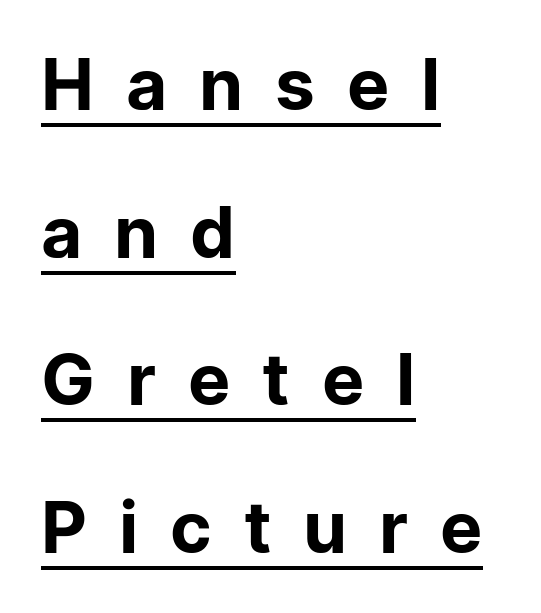
Caption: expanded tracking, letters set apart. If you drew a line through each stem, it would be perfectly vertical. Descenders here cross a horizontal rule under the line. Is there much room between lines? Yes — plenty of vertical air separates them. Layout note: lines flush left. On a weight scale, this lands at 450 or below.
